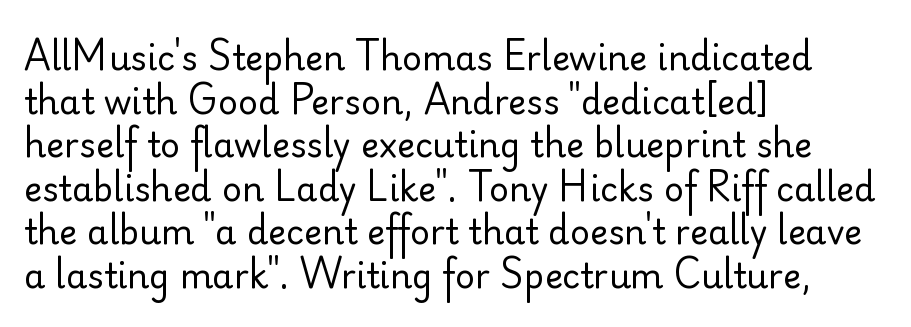
{"serif": "no", "italic": "no", "bold": "no", "weight": "regular", "width": "normal", "stroke_contrast": "low", "x_height": "small", "monospaced": "no", "underline": "no", "align": "left", "line_spacing": "normal", "line_spacing_ratio": 1.28, "letter_spacing": "normal", "letter_spacing_em": 0.0, "glyph_px": 34}
